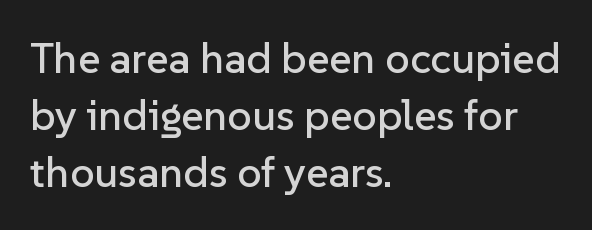
The image shows 43 px sans-serif type, upright; set left-aligned, normal line spacing (1.32x), normal letter spacing, not underlined; low stroke contrast and a medium x-height.
